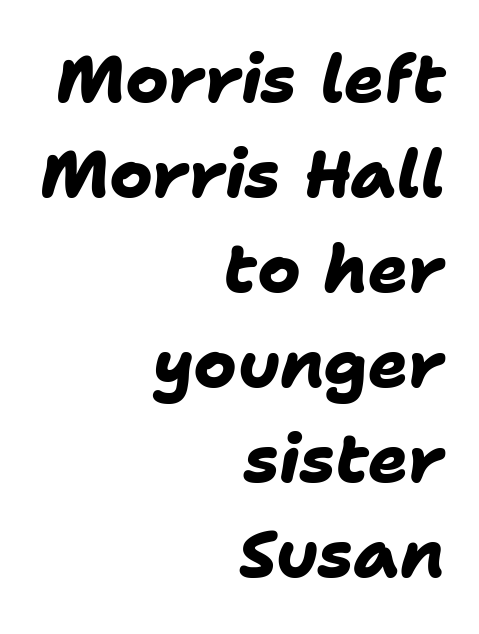
The image shows 66 px heavy sans-serif type; set right-aligned, normal line spacing (1.44x), normal letter spacing, not underlined; low stroke contrast and a medium x-height.
